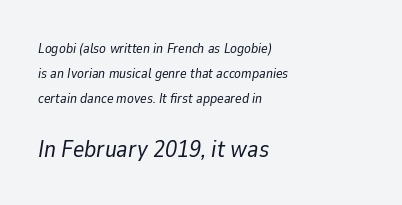
The image shows 24 px text type, italic (leaning right); set left-aligned, line spacing 1.79x, normal letter spacing, not underlined; the second (bottom) block is 1.71x larger.
